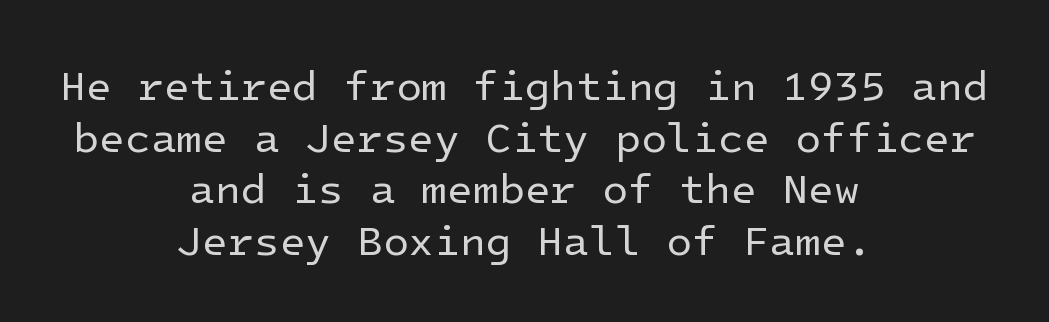
{"serif": "no", "italic": "no", "bold": "no", "weight": "regular", "width": "normal", "stroke_contrast": "low", "x_height": "medium", "underline": "no", "align": "center", "line_spacing_ratio": 1.23, "letter_spacing": "normal", "letter_spacing_em": 0.0, "glyph_px": 42}
